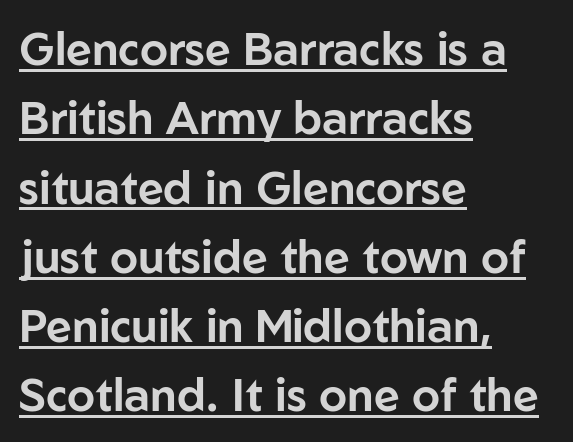
Q: Is the text italic (slanted)? A: No, it is upright.
Q: Is the typeface a serif or a sans-serif typeface? A: Sans-serif.
Q: Is the text underlined? A: Yes.
Q: How is the paragraph aligned? A: Left-aligned.
Q: Is the spacing between letters normal or unusually wide? A: Normal.
Q: Is the spacing between lines tight, normal or loose? A: Normal.
Q: Width (condensed, normal, or wide)? A: Normal.
Q: Stroke contrast? A: Low.
Q: x-height? A: Medium.
Q: Monospaced? A: No.
